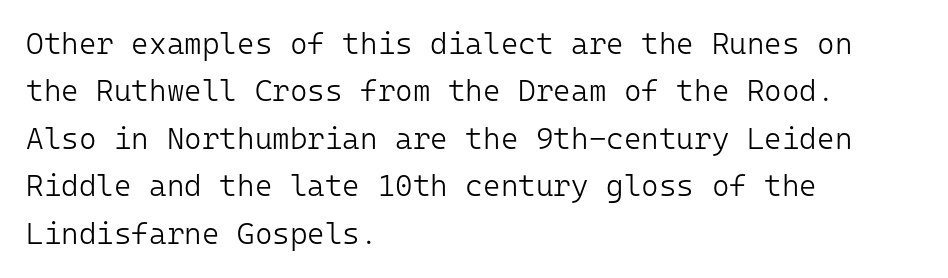
The image shows 30 px light sans-serif type, upright, monospaced; set left-aligned, normal line spacing (1.58x), normal letter spacing, not underlined; low stroke contrast and a medium x-height.
